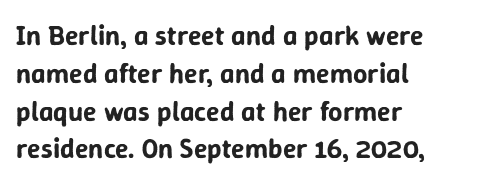
Posture: vertical. Standard letterfit; no display-style spreading of the glyphs. The zone under the glyphs is completely vacant. Each letter keeps its own natural width here, so spacing adapts to shape.
